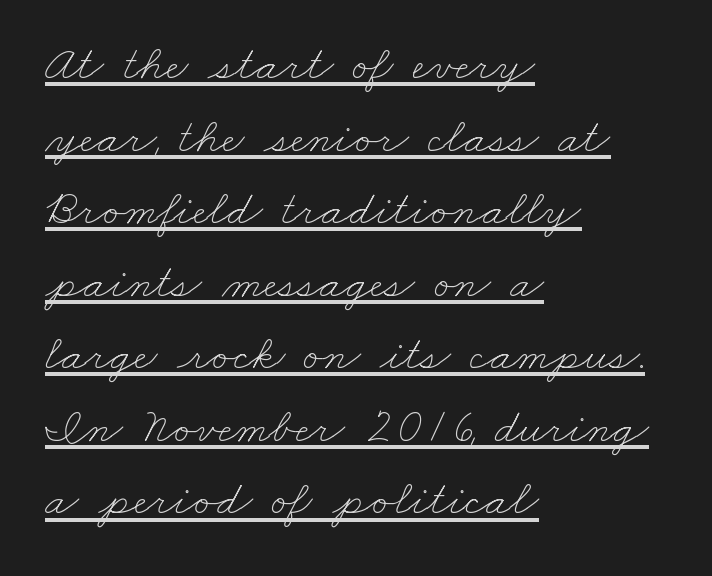
{"bold": "no", "weight": "thin", "width": "wide", "stroke_contrast": "low", "x_height": "small", "monospaced": "no", "underline": "yes", "align": "left", "line_spacing": "normal", "line_spacing_ratio": 1.48, "letter_spacing": "normal", "letter_spacing_em": 0.0, "glyph_px": 49}
